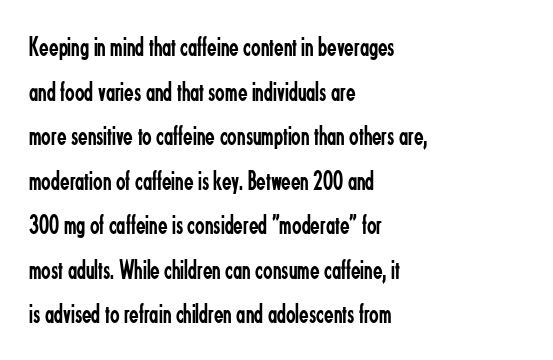
The image shows 28 px regular-weight, condensed sans-serif type, upright; set left-aligned, normal line spacing (1.59x), normal letter spacing, not underlined; low stroke contrast and a small x-height.
